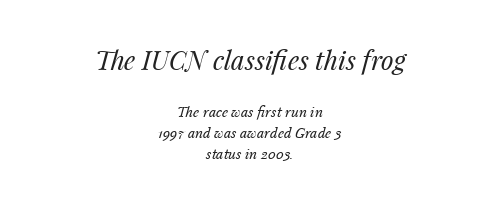
{"italic": "yes", "lean": "right", "slant_degrees": 14, "bold": "no", "underline": "no", "align": "center", "line_spacing": "normal", "line_spacing_ratio": 1.5, "letter_spacing": "normal", "letter_spacing_em": 0.0, "larger_block": "first", "size_ratio": 1.86, "glyph_px": 26}
